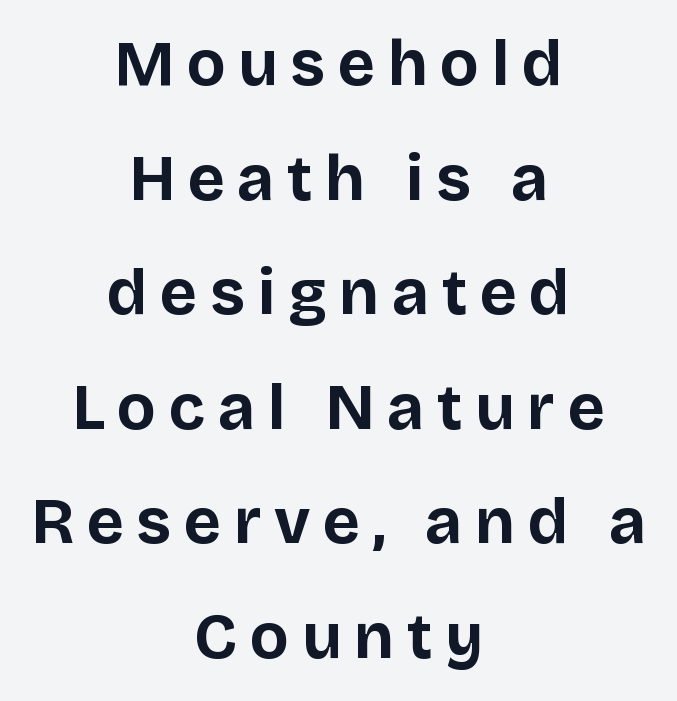
In terms of posture, this sample is upright. Students, this is bold: see how much ink each stroke carries. Words float on clear page, feet unadorned. Serif or sans? Sans — the stroke terminals are bare. Which margin do the lines hug? Neither — every line sits in the middle.
